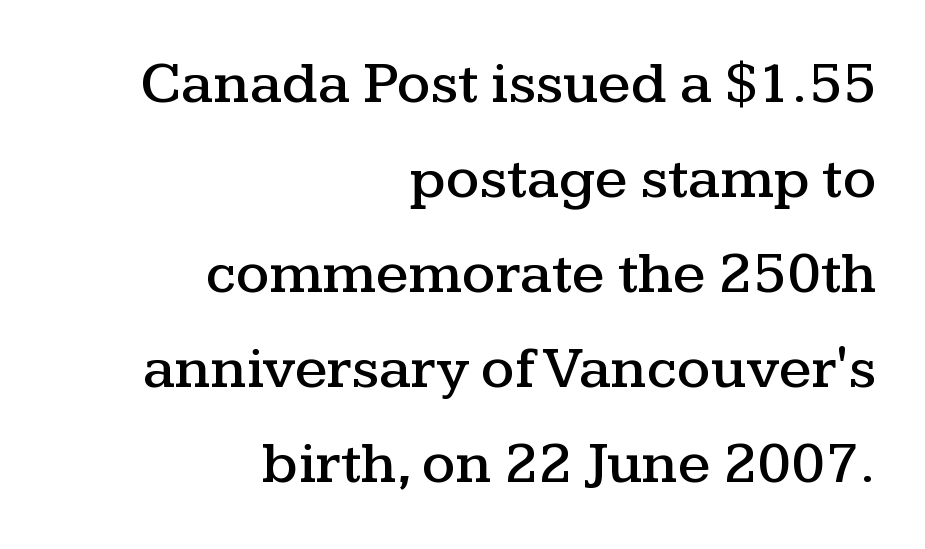
Q: Is the text italic (slanted)? A: No, it is upright.
Q: Is the typeface a serif or a sans-serif typeface? A: Serif.
Q: Is the text underlined? A: No.
Q: How is the paragraph aligned? A: Right-aligned.
Q: Is the spacing between letters normal or unusually wide? A: Normal.
Q: Is the spacing between lines tight, normal or loose? A: Normal.
Q: Width (condensed, normal, or wide)? A: Wide.
Q: Stroke contrast? A: Medium.
Q: x-height? A: Medium.
Q: Monospaced? A: No.
